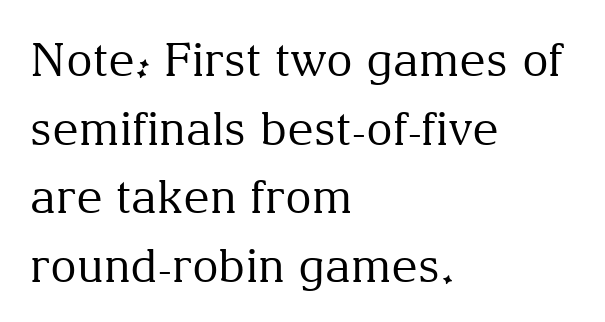
The lines are quadded left. Characters remain perfectly vertical along every line. Each row of text sits above clean, open space. The line-height multiplier appears to be the usual default. Characters follow at the spacing the type designer built in. To sum up the face: it has serifs.
